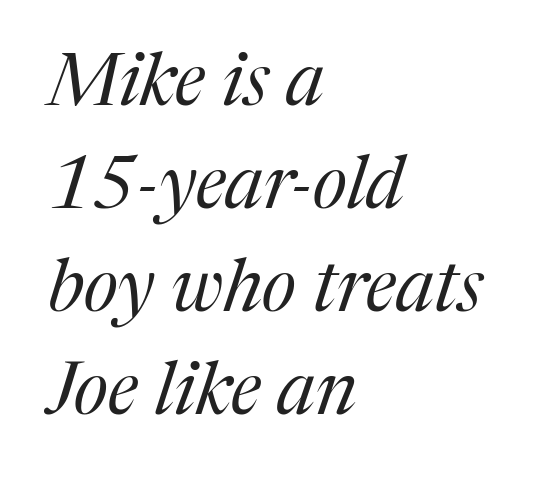
The image shows 73 px regular-weight serif type, italic (leaning right); set left-aligned, normal line spacing (1.41x), normal letter spacing, not underlined; medium stroke contrast and a medium x-height.
